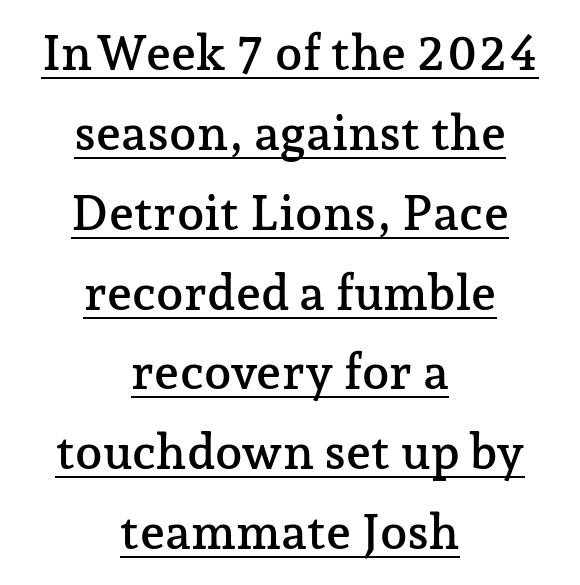
Is the letter spacing exaggerated? No — it looks like the ordinary default. The text was rendered using a seriffed face with decorative stroke endings. The glyphs are accompanied by a horizontal stroke just below them. Spacing verdict: proportional, widths tailored to each character. Posture: vertical. Does the copy run flush right? No — it is centered line by line.
